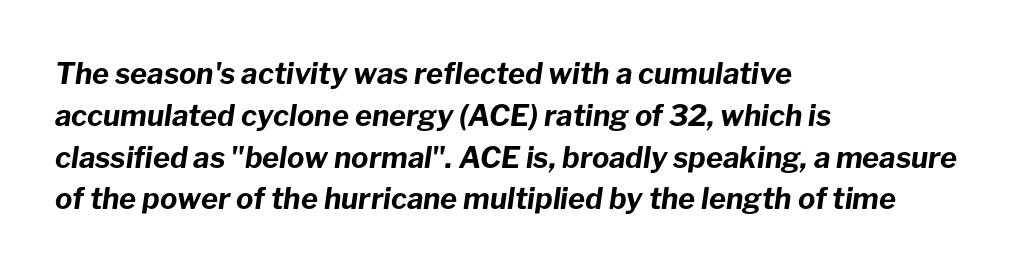
Q: Is the text bold? A: Yes.
Q: Is the text italic (slanted)? A: Yes, it leans right by about 8 degrees.
Q: Is the text underlined? A: No.
Q: How is the paragraph aligned? A: Left-aligned.
Q: Is the spacing between letters normal or unusually wide? A: Normal.
Q: Is the spacing between lines tight, normal or loose? A: Normal.
Q: Width (condensed, normal, or wide)? A: Normal.
Q: Stroke contrast? A: Low.
Q: x-height? A: Medium.
Q: Monospaced? A: No.
